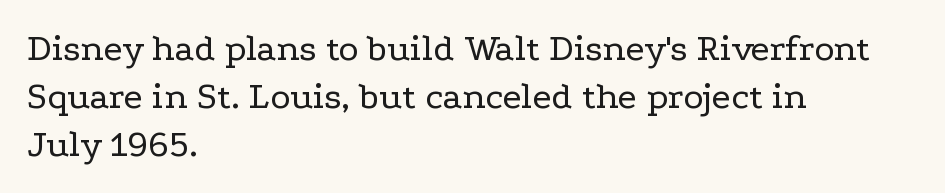
Ascenders rise straight up at ninety degrees. Do the characters align in a grid? No, the font is proportional. The characters display serif detailing at their extremities. Short and long lines alike share a common starting point at left. The foot of each line stays bare and open.
